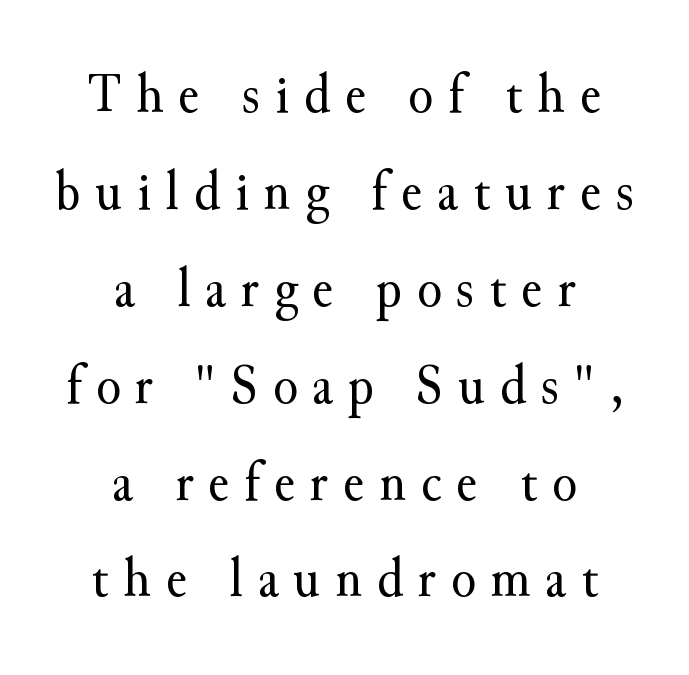
The image shows 57 px regular-weight serif type, upright; set centered, normal line spacing (1.7x), unusually wide letter spacing (+0.26 em), not underlined; medium stroke contrast and a small x-height.
